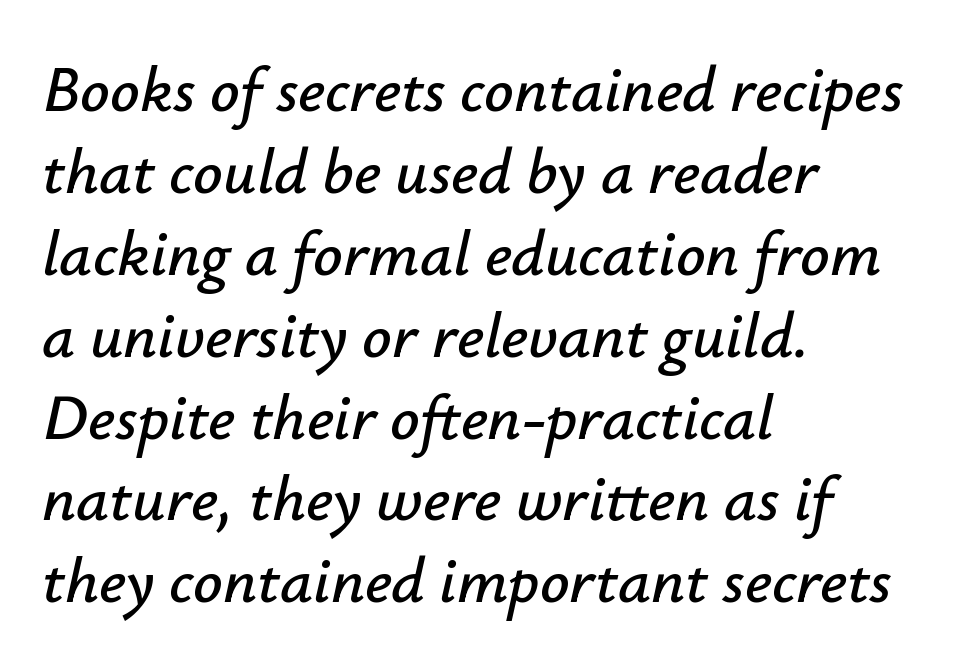
Q: Is the text italic (slanted)? A: Yes, it leans right by about 12 degrees.
Q: Is the text underlined? A: No.
Q: How is the paragraph aligned? A: Left-aligned.
Q: Is the spacing between letters normal or unusually wide? A: Normal.
Q: Is the spacing between lines tight, normal or loose? A: Normal.
Q: Width (condensed, normal, or wide)? A: Normal.
Q: Stroke contrast? A: Low.
Q: x-height? A: Small.
Q: Monospaced? A: No.
